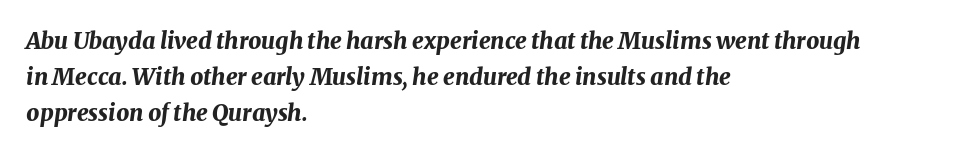
The image shows 23 px bold type, italic (leaning right); set left-aligned, normal line spacing (1.57x), normal letter spacing, not underlined.
